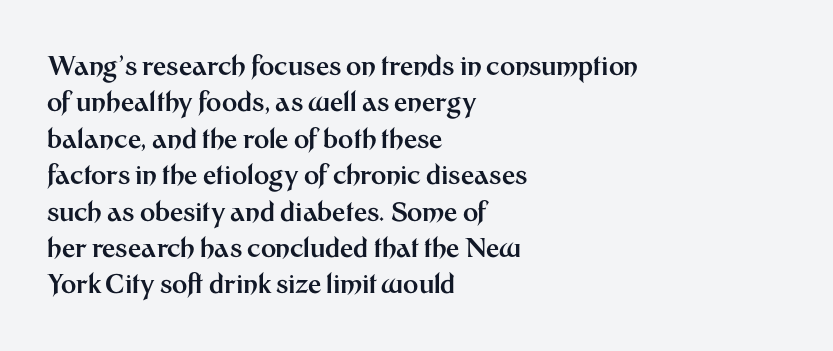
{"italic": "no", "bold": "yes", "underline": "no", "align": "left", "line_spacing": "normal", "line_spacing_ratio": 1.4, "letter_spacing": "normal", "letter_spacing_em": 0.0, "glyph_px": 26}
